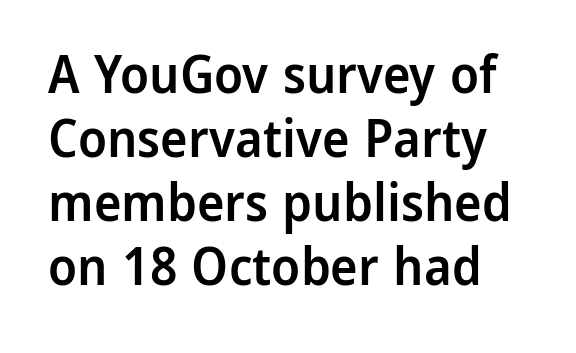
The face used here is a sans, in the tradition of grotesques and geometrics. The specimen omits any rule beneath the text block's lines. Inter-character spacing is left at the font's built-in metrics. Italic? Not at all — the glyphs are vertical. Bold? Not quite — semibold, heavier than regular but stopping short.
